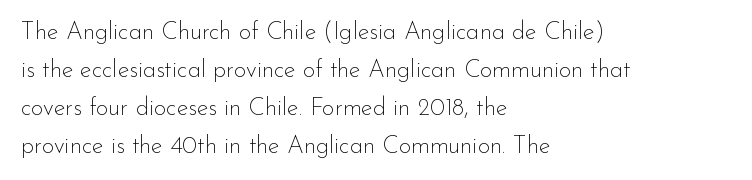
The image shows 24 px text type, upright; set left-aligned, normal line spacing (1.58x), normal letter spacing, not underlined.
